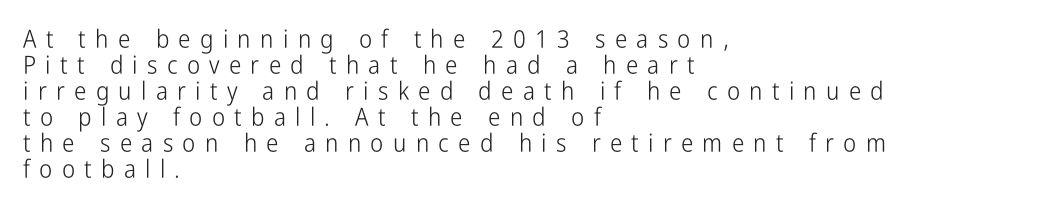
The image shows 25 px text type, upright; set left-aligned, tight line spacing (1.04x), unusually wide letter spacing (+0.37 em), not underlined.
